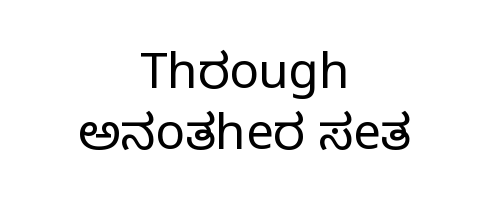
If you folded the block vertically in half, each line would mirror itself in length. Spacing between characters is what you'd get straight out of the box. In terms of leading, this rendering sits right in the middle. The type family on display is of the serif kind.
